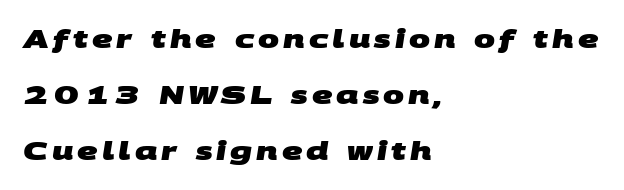
Decoration check: the copy has no underline. The paragraph shown leans on its left margin. How heavy is the stroke? Heavy — this is a bold. The space between consecutive lines is lavish.
